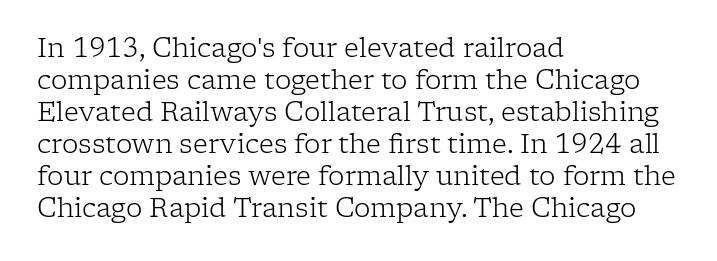
The passage shown is not underscored anywhere. Words appear dense and cohesive because spacing is normal. Alignment: flush left. Unlike italic type, these characters show no tilt at all.
